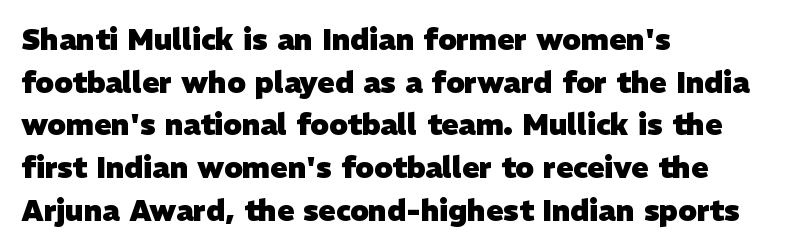
{"serif": "no", "bold": "yes", "weight": "heavy", "width": "normal", "stroke_contrast": "low", "x_height": "medium", "monospaced": "no", "underline": "no", "align": "left", "line_spacing": "normal", "line_spacing_ratio": 1.47, "letter_spacing": "normal", "letter_spacing_em": 0.0, "glyph_px": 29}
